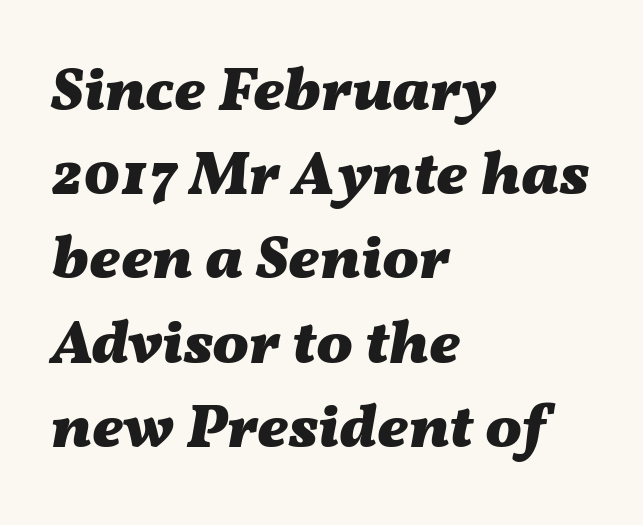
Q: Is the text bold? A: Yes.
Q: Is the text italic (slanted)? A: Yes, it leans right by about 11 degrees.
Q: Is the text underlined? A: No.
Q: How is the paragraph aligned? A: Left-aligned.
Q: Is the spacing between letters normal or unusually wide? A: Normal.
Q: Is the spacing between lines tight, normal or loose? A: Normal.
Q: Width (condensed, normal, or wide)? A: Wide.
Q: Stroke contrast? A: Medium.
Q: x-height? A: Medium.
Q: Monospaced? A: No.
